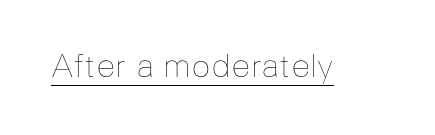
{"italic": "no", "bold": "no", "weight": "thin", "width": "normal", "stroke_contrast": "low", "x_height": "medium", "monospaced": "no", "underline": "yes", "letter_spacing": "normal", "letter_spacing_em": 0.0, "glyph_px": 32}
